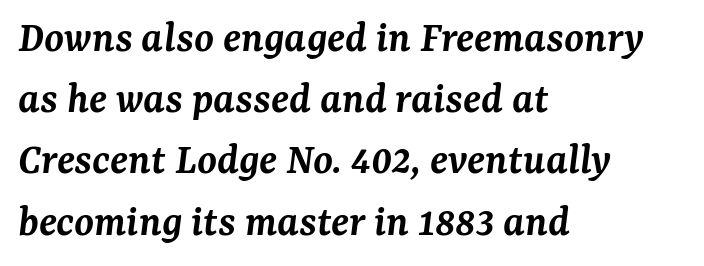
Slanted lettering throughout. The area under the type is left untouched. Reading down the column, the eye jumps a familiar distance to each next line. A semibold gives these letters moderate extra thickness, short of bold. Leftover space on each line is placed entirely after the last word.
